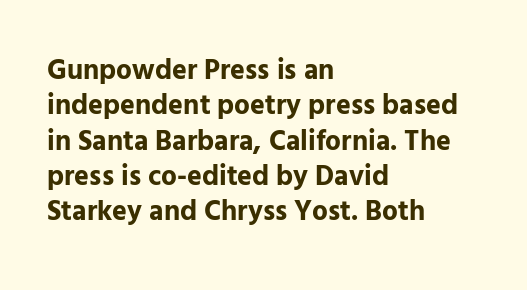
{"serif": "no", "italic": "no", "bold": "yes", "weight": "bold", "width": "normal", "stroke_contrast": "low", "x_height": "medium", "monospaced": "no", "underline": "no", "align": "left", "line_spacing": "normal", "line_spacing_ratio": 1.26, "letter_spacing": "normal", "letter_spacing_em": 0.0, "glyph_px": 28}
